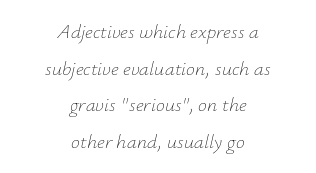
The image shows 20 px text type, italic (leaning right); set centered, line spacing 1.83x, normal letter spacing, not underlined.
